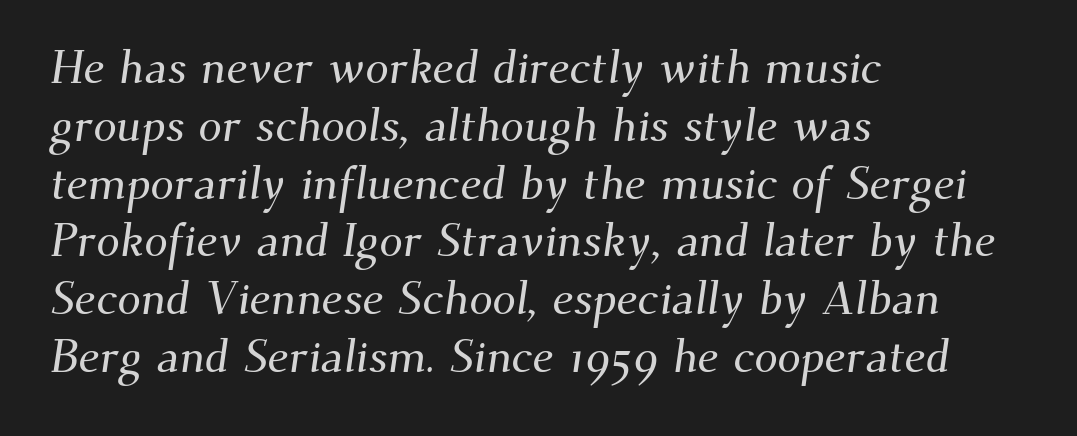
Q: Is the typeface a serif or a sans-serif typeface? A: Serif.
Q: Is the text underlined? A: No.
Q: How is the paragraph aligned? A: Left-aligned.
Q: Is the spacing between letters normal or unusually wide? A: Normal.
Q: Width (condensed, normal, or wide)? A: Normal.
Q: Stroke contrast? A: Medium.
Q: x-height? A: Small.
Q: Monospaced? A: No.
